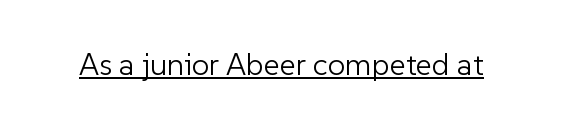
{"serif": "no", "italic": "no", "bold": "no", "weight": "light", "width": "normal", "stroke_contrast": "low", "x_height": "medium", "monospaced": "no", "underline": "yes", "letter_spacing": "normal", "letter_spacing_em": 0.0, "glyph_px": 31}
